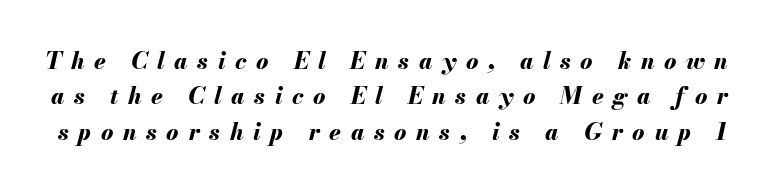
Q: Is the text bold? A: Yes.
Q: Is the text italic (slanted)? A: Yes, it leans right by about 13 degrees.
Q: Is the text underlined? A: No.
Q: Is the spacing between letters normal or unusually wide? A: Unusually wide.
Q: Is the spacing between lines tight, normal or loose? A: Normal.
